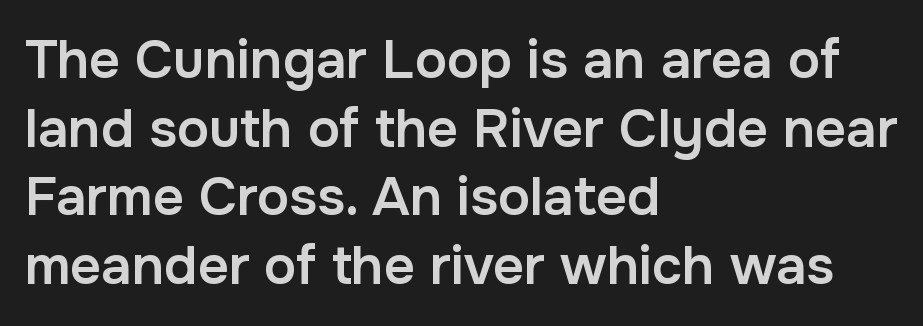
{"serif": "no", "italic": "no", "bold": "semi", "weight": "semibold", "width": "normal", "stroke_contrast": "low", "x_height": "medium", "monospaced": "no", "underline": "no", "align": "left", "line_spacing": "normal", "line_spacing_ratio": 1.27, "letter_spacing": "normal", "letter_spacing_em": 0.0, "glyph_px": 54}
